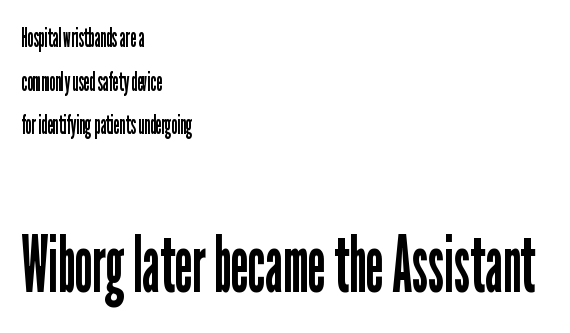
{"serif": "no", "italic": "no", "bold": "no", "weight": "regular", "width": "condensed", "stroke_contrast": "low", "x_height": "medium", "monospaced": "no", "underline": "no", "align": "left", "line_spacing": "normal", "line_spacing_ratio": 1.68, "letter_spacing": "normal", "letter_spacing_em": 0.0, "larger_block": "second", "size_ratio": 3.04, "glyph_px": 79}
